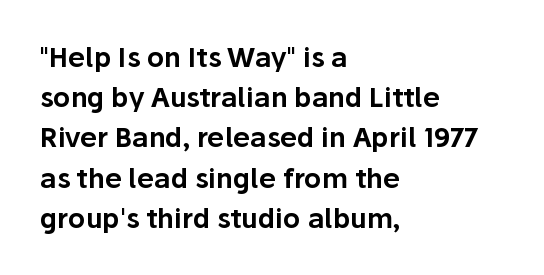
The image shows 27 px text type, upright; set left-aligned, normal line spacing (1.49x), normal letter spacing, not underlined.
